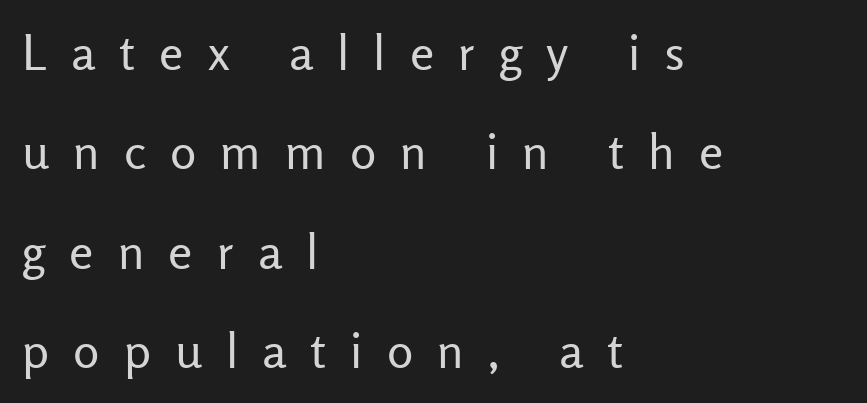
Q: Is the text bold? A: No.
Q: Is the text italic (slanted)? A: No, it is upright.
Q: Is the typeface a serif or a sans-serif typeface? A: Sans-serif.
Q: Is the text underlined? A: No.
Q: How is the paragraph aligned? A: Left-aligned.
Q: Is the spacing between letters normal or unusually wide? A: Unusually wide.
Q: Is the spacing between lines tight, normal or loose? A: Loose.
Q: Width (condensed, normal, or wide)? A: Normal.
Q: Stroke contrast? A: Low.
Q: x-height? A: Medium.
Q: Monospaced? A: No.
